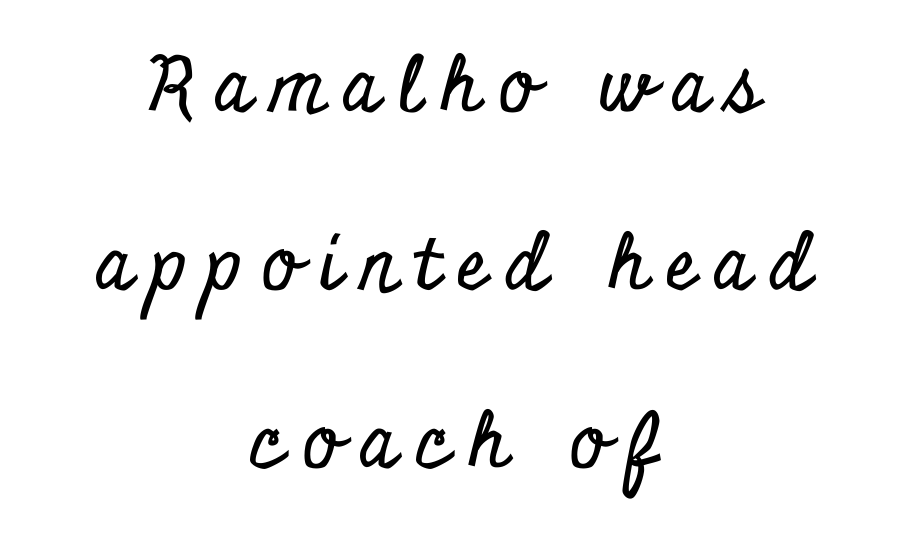
The image shows 76 px condensed serif type; set centered, loose line spacing (2.34x), unusually wide letter spacing (+0.24 em), not underlined; low stroke contrast and a small x-height.
